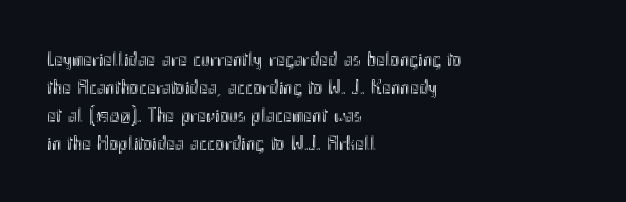
The image shows 21 px text type, upright; set left-aligned, normal line spacing (1.34x), normal letter spacing, not underlined.
